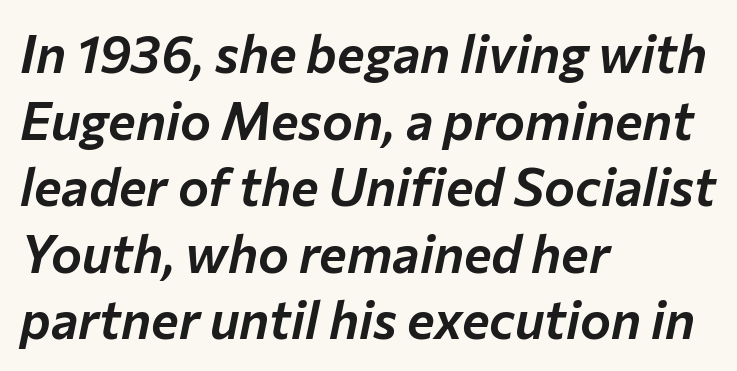
The image shows 52 px text type, italic (leaning right); set left-aligned, normal line spacing (1.28x), normal letter spacing, not underlined; low stroke contrast and a medium x-height.
